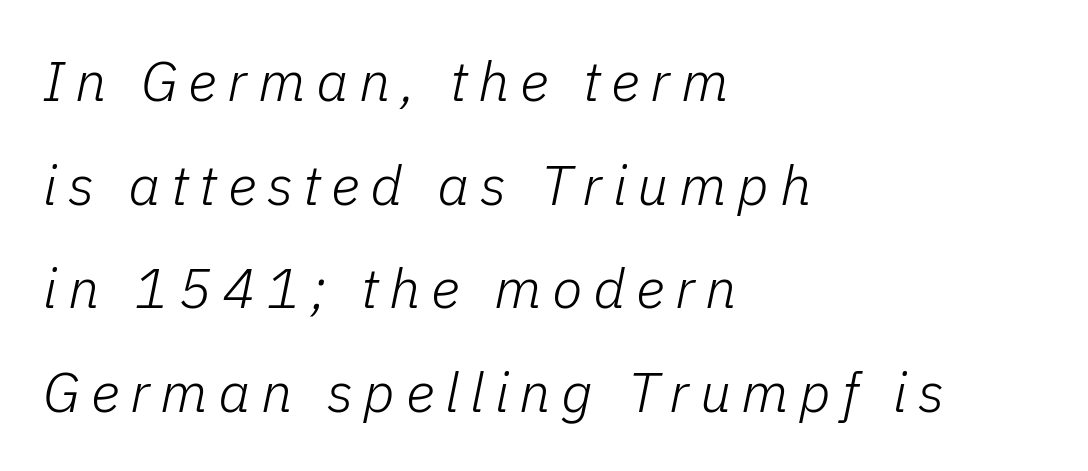
Descenders are the only things crossing below the line. Character widths vary here, with narrow letters taking less room than wide ones. The letterforms sit at book weight or below. Horizontally, the lines are justified to the leading edge only.
